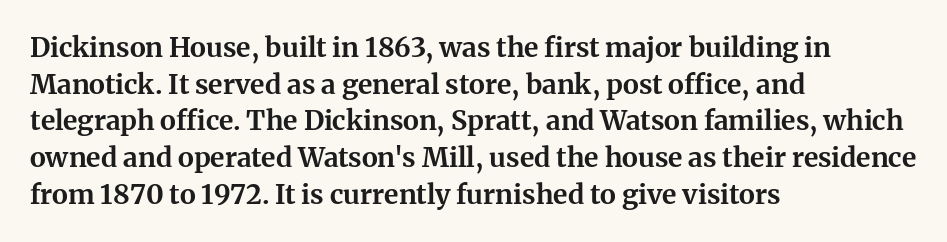
Casual observation: everything's shoved over to the left. Look at the tracking — it's just the regular setting, nothing added. The rendering uses a moderate line-height, typical for paragraphs. Decoration check: the copy has no underline. The face used here has the dense, thick strokes of a bold. The typography opts for an upright posture over an oblique one.
